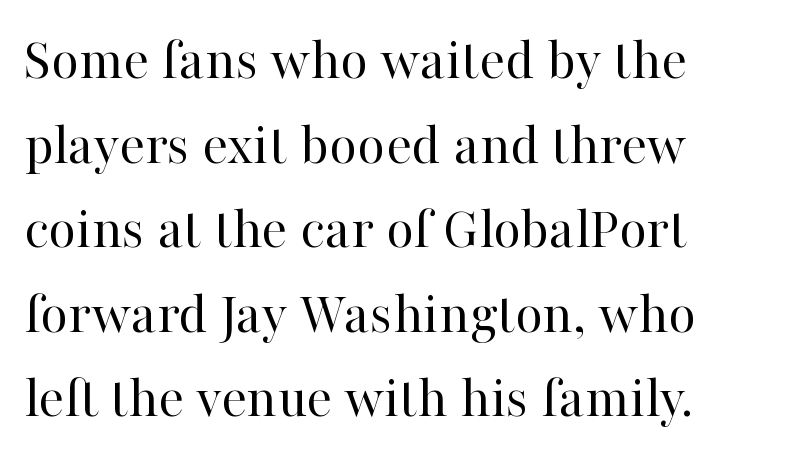
The image shows 60 px regular-weight serif type, upright; set left-aligned, normal line spacing (1.41x), normal letter spacing, not underlined; high stroke contrast and a medium x-height.
